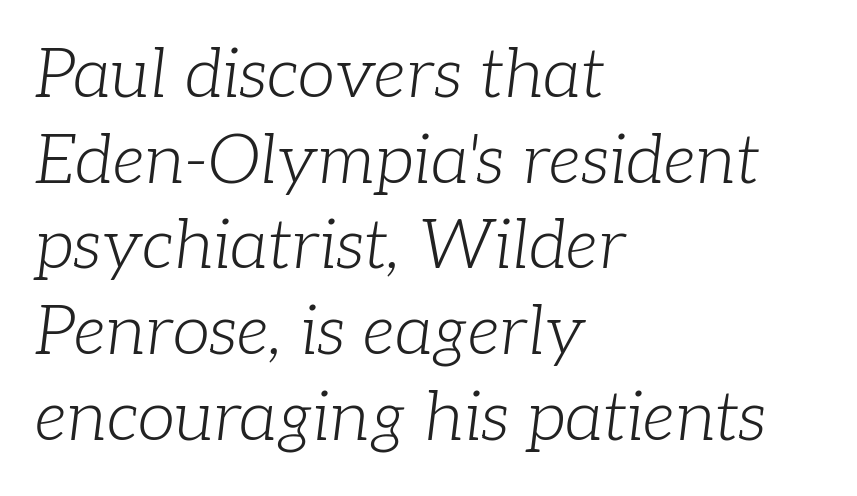
The line texture is even and compact thanks to regular tracking. These lines are set flush left with a ragged right edge. Note: serifs present on the glyphs. Here the designer chose a conventional face with non-uniform glyph widths. Nothing heavy about these letters — not bold at all. A typesetter would mark this as italic.
